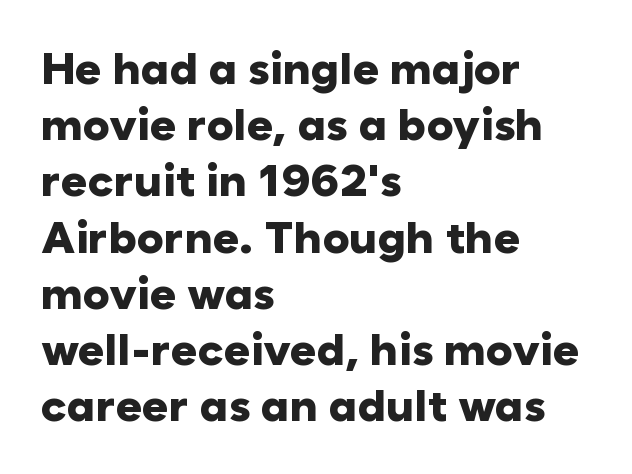
{"serif": "no", "italic": "no", "bold": "yes", "weight": "heavy", "width": "normal", "stroke_contrast": "low", "x_height": "medium", "monospaced": "no", "underline": "no", "align": "left", "line_spacing": "normal", "line_spacing_ratio": 1.25, "letter_spacing": "normal", "letter_spacing_em": 0.0, "glyph_px": 45}
